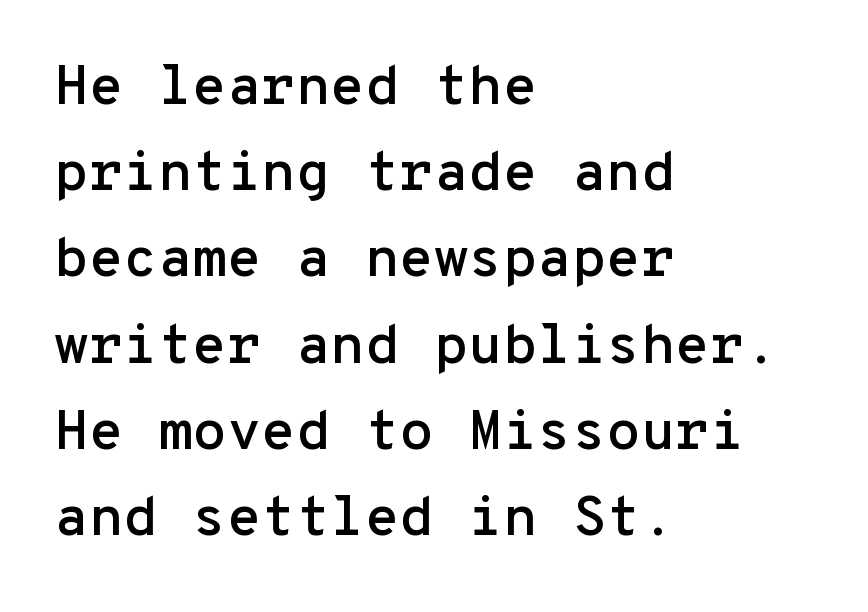
The lines are quadded left. This block has exactly the height ordinary leading produces. Decoration check: the copy has no underline. Each letter, wide or thin by design, is forced into the same width here.
